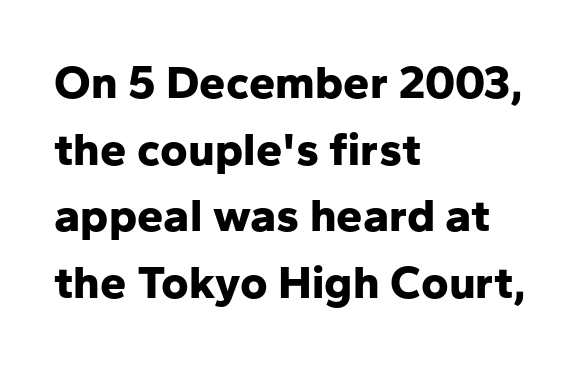
The image shows 47 px bold sans-serif type, upright; set left-aligned, normal line spacing (1.42x), normal letter spacing, not underlined; low stroke contrast and a medium x-height.
